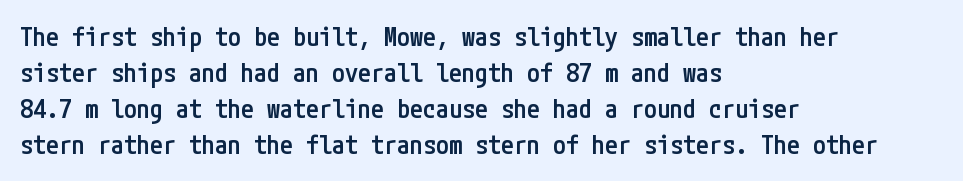
The glyphs have the mass of a demibold cut, below bold. The rendering uses a moderate line-height, typical for paragraphs. Here the glyphs are tracked normally, forming tight word shapes. The rag falls on the right side of this text block.
